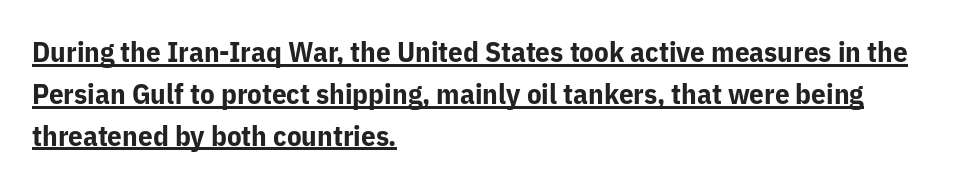
The image shows 29 px bold sans-serif type, upright; set left-aligned, normal line spacing (1.44x), normal letter spacing, underlined; low stroke contrast and a medium x-height.
